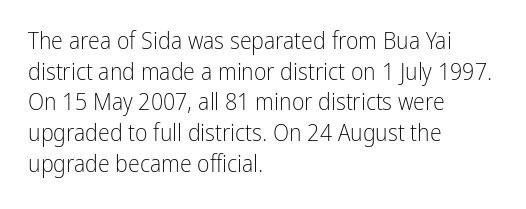
{"italic": "no", "bold": "no", "underline": "no", "align": "left", "line_spacing": "normal", "line_spacing_ratio": 1.28, "letter_spacing": "normal", "letter_spacing_em": 0.0, "glyph_px": 24}
